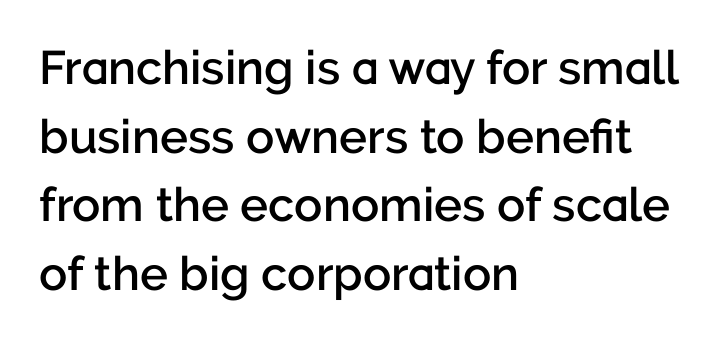
The image shows 47 px semibold sans-serif type, upright; set left-aligned, normal line spacing (1.46x), normal letter spacing, not underlined; low stroke contrast and a medium x-height.
